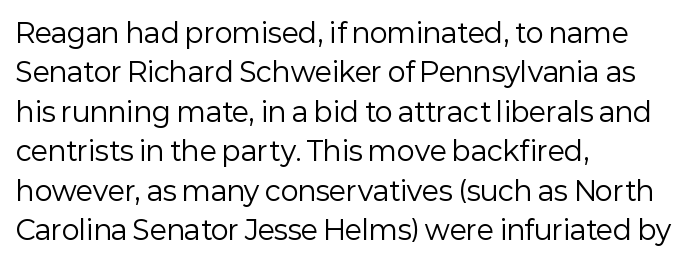
Quick note: not italic, upright. Is the stroke heavy? The answer is a plain regular-or-lighter. The setting favours the left margin, as ordinary paragraphs usually do. Has an underline been added? It has not. Tracking here is standard; glyphs follow each other at the usual distance. Line spacing here is normal.
